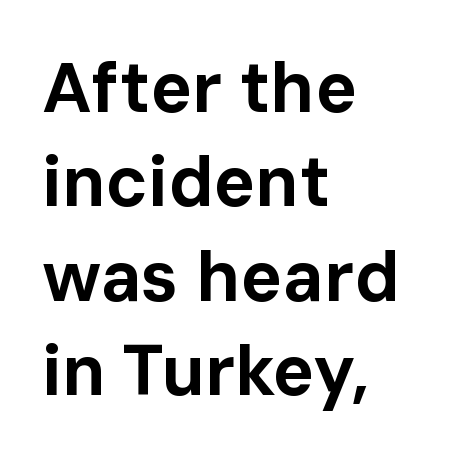
Q: Is the text bold? A: Yes.
Q: Is the text italic (slanted)? A: No, it is upright.
Q: Is the typeface a serif or a sans-serif typeface? A: Sans-serif.
Q: Is the text underlined? A: No.
Q: How is the paragraph aligned? A: Left-aligned.
Q: Is the spacing between letters normal or unusually wide? A: Normal.
Q: Is the spacing between lines tight, normal or loose? A: Normal.
Q: Width (condensed, normal, or wide)? A: Normal.
Q: Stroke contrast? A: Low.
Q: x-height? A: Medium.
Q: Monospaced? A: No.
